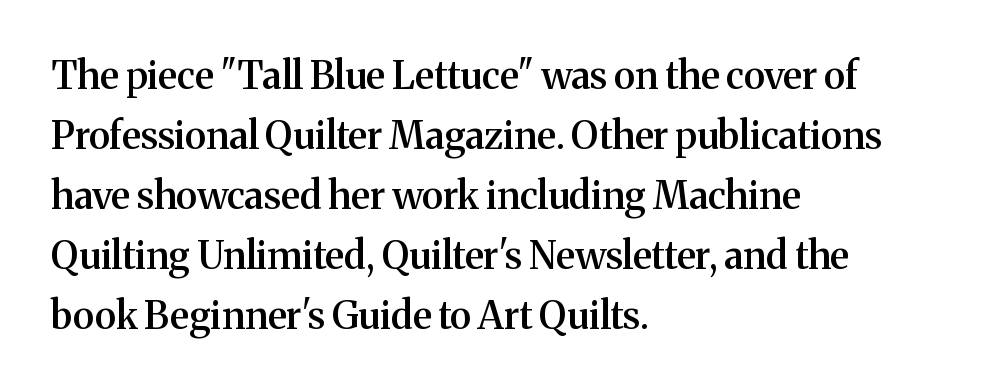
Q: Is the text bold? A: Semi-bold.
Q: Is the text italic (slanted)? A: No, it is upright.
Q: Is the typeface a serif or a sans-serif typeface? A: Serif.
Q: Is the text underlined? A: No.
Q: How is the paragraph aligned? A: Left-aligned.
Q: Is the spacing between letters normal or unusually wide? A: Normal.
Q: Is the spacing between lines tight, normal or loose? A: Normal.
Q: Width (condensed, normal, or wide)? A: Normal.
Q: Stroke contrast? A: Medium.
Q: x-height? A: Medium.
Q: Monospaced? A: No.
